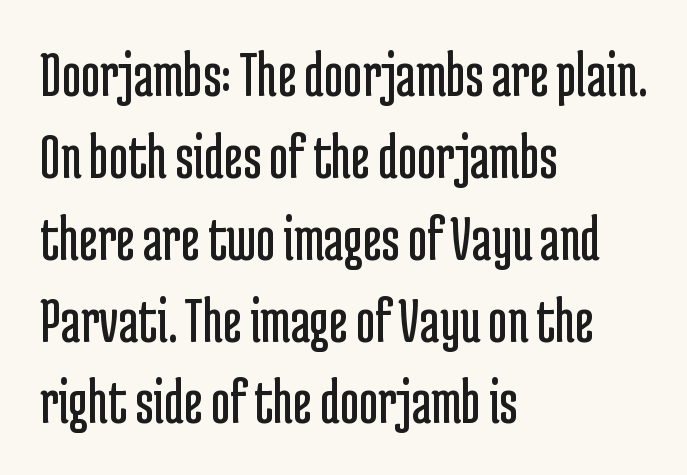
Spacing between characters is what you'd get straight out of the box. Horizontal alignment here is leftward, the default for most running prose. Character widths vary here, with narrow letters taking less room than wide ones. The font is comparable to plain body text, perhaps lighter. Bare-footed words on every line. Examine the stroke ends and you'll find no serifs.
